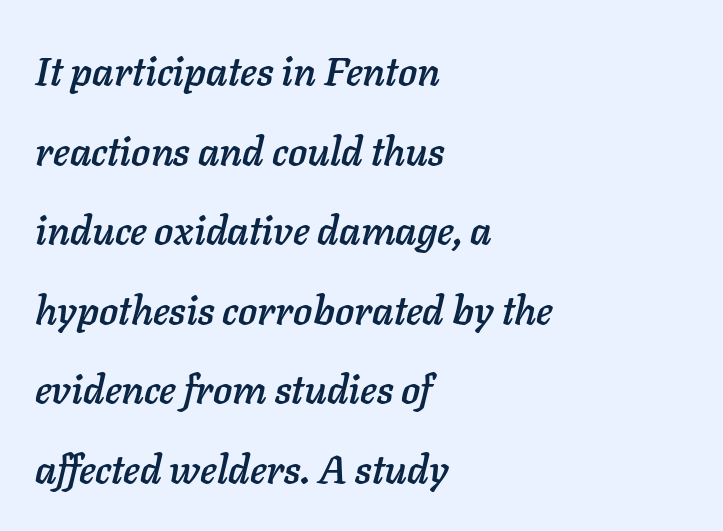
{"italic": "yes", "lean": "right", "slant_degrees": 11, "width": "normal", "stroke_contrast": "low", "x_height": "medium", "monospaced": "no", "underline": "no", "align": "left", "line_spacing": "loose", "line_spacing_ratio": 1.99, "letter_spacing": "normal", "letter_spacing_em": 0.0, "glyph_px": 40}
